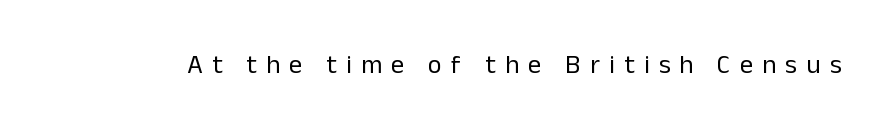
{"italic": "no", "bold": "no", "underline": "no", "letter_spacing": "wide", "letter_spacing_em": 0.36, "glyph_px": 26}
